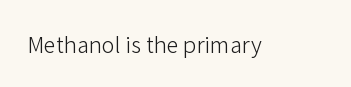
The image shows 22 px text type, upright; set normal letter spacing, not underlined.
